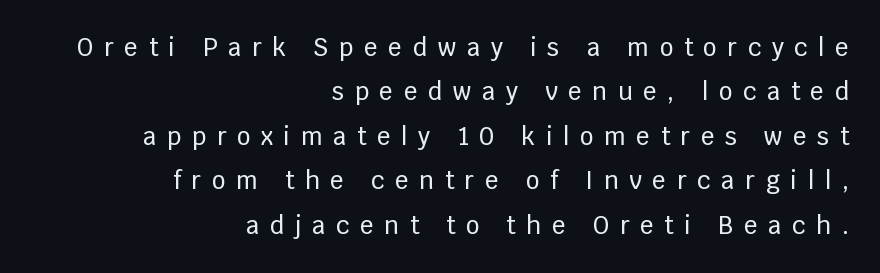
Q: Is the text italic (slanted)? A: No, it is upright.
Q: Is the text underlined? A: No.
Q: How is the paragraph aligned? A: Right-aligned.
Q: Is the spacing between letters normal or unusually wide? A: Unusually wide.
